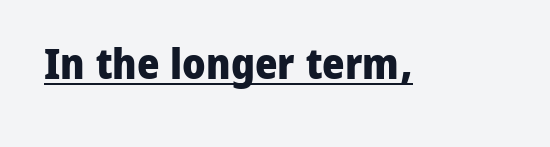
{"serif": "no", "italic": "no", "bold": "yes", "weight": "heavy", "width": "normal", "stroke_contrast": "low", "x_height": "medium", "monospaced": "no", "underline": "yes", "letter_spacing": "normal", "letter_spacing_em": 0.0, "glyph_px": 43}
